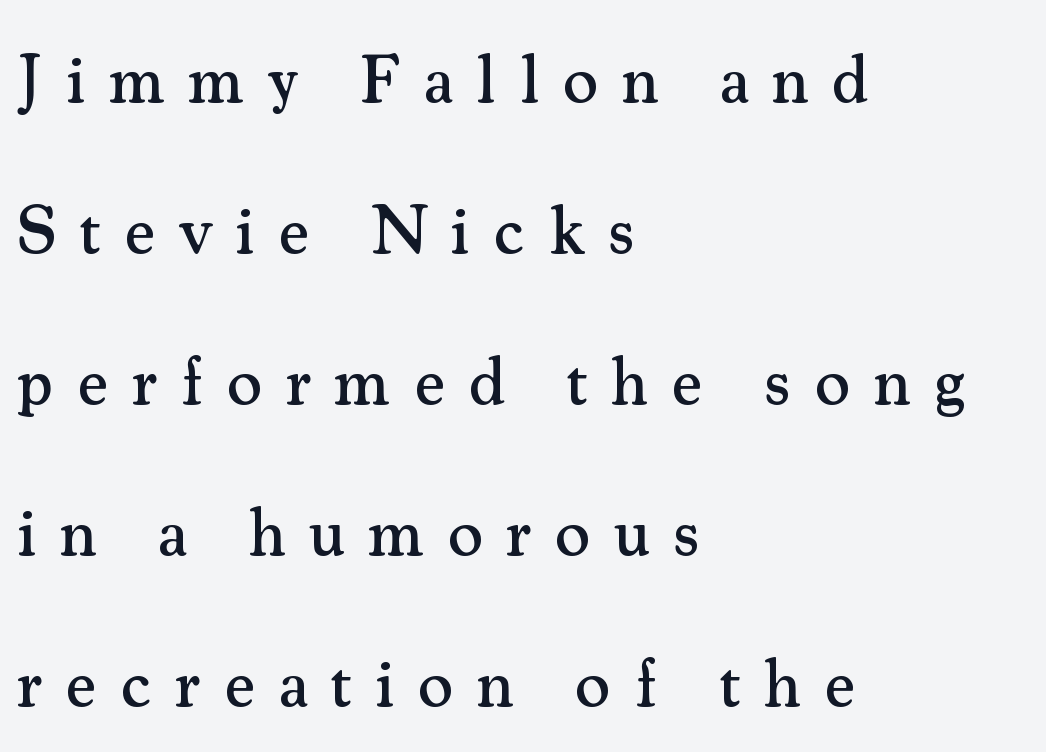
{"serif": "yes", "italic": "no", "width": "normal", "stroke_contrast": "medium", "x_height": "small", "monospaced": "no", "underline": "no", "align": "left", "line_spacing": "loose", "line_spacing_ratio": 2.22, "letter_spacing": "wide", "letter_spacing_em": 0.34, "glyph_px": 68}
